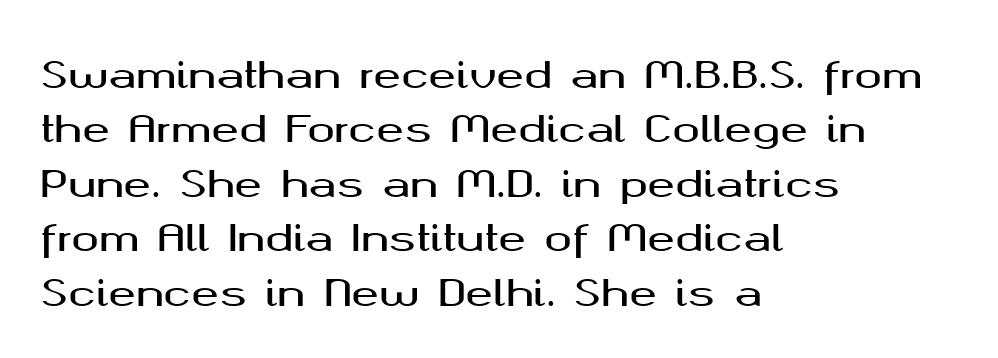
{"serif": "no", "italic": "no", "width": "wide", "stroke_contrast": "medium", "x_height": "medium", "monospaced": "no", "underline": "no", "align": "left", "line_spacing": "normal", "line_spacing_ratio": 1.47, "letter_spacing": "normal", "letter_spacing_em": 0.0, "glyph_px": 37}
